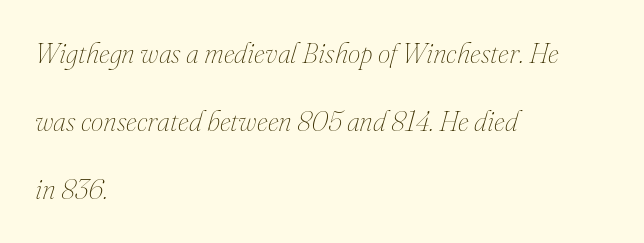
{"italic": "yes", "lean": "right", "slant_degrees": 16, "bold": "no", "weight": "thin", "width": "normal", "stroke_contrast": "medium", "x_height": "small", "monospaced": "no", "underline": "no", "align": "left", "line_spacing": "loose", "line_spacing_ratio": 2.43, "letter_spacing": "normal", "letter_spacing_em": 0.0, "glyph_px": 28}
